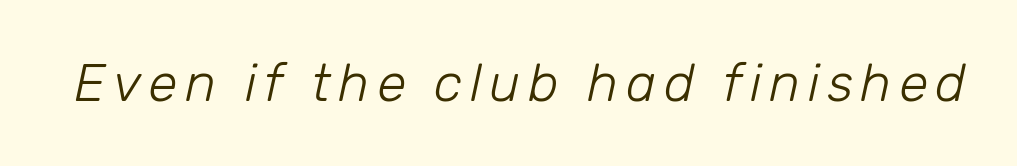
The strip under each line holds only bare page. The face used here is proportionally spaced, like ordinary book or web type. This reads as an unemphasized weight, regular at the heaviest. When letters slant like this, we call the style italic.
